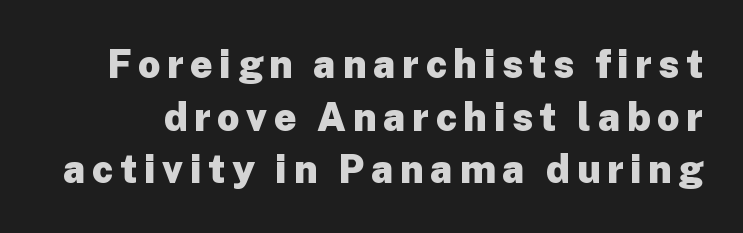
Vertical spacing — default. Lines of text with bare space underneath. Quick note: not italic, upright. Classification — sans serif.
